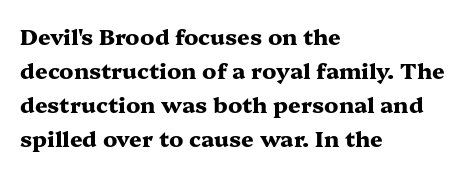
Q: Is the text bold? A: Yes.
Q: Is the text italic (slanted)? A: No, it is upright.
Q: Is the text underlined? A: No.
Q: How is the paragraph aligned? A: Left-aligned.
Q: Is the spacing between letters normal or unusually wide? A: Normal.
Q: Is the spacing between lines tight, normal or loose? A: Normal.
